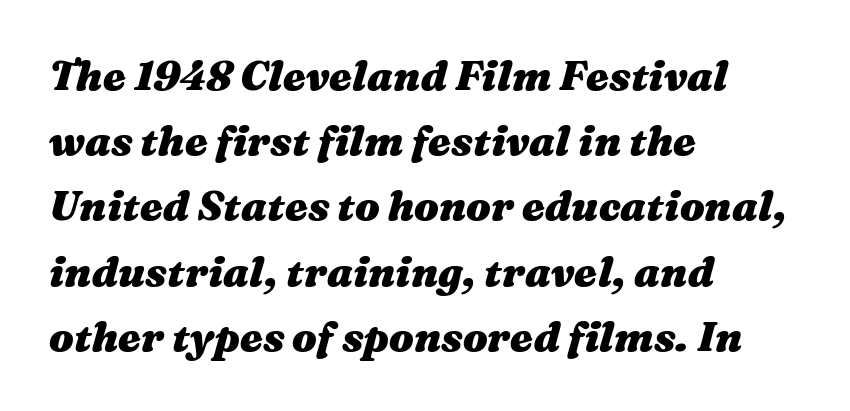
{"italic": "yes", "lean": "right", "slant_degrees": 16, "bold": "yes", "weight": "heavy", "width": "wide", "stroke_contrast": "medium", "x_height": "medium", "monospaced": "no", "underline": "no", "align": "left", "line_spacing": "normal", "line_spacing_ratio": 1.59, "letter_spacing": "normal", "letter_spacing_em": 0.0, "glyph_px": 41}
